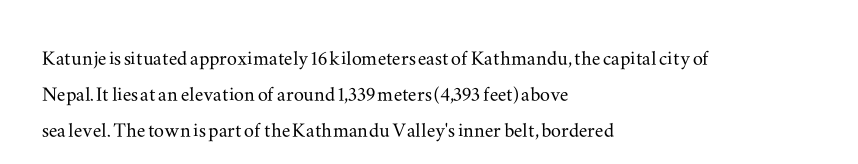
The image shows 25 px text type, upright; set left-aligned, normal line spacing (1.45x), normal letter spacing, not underlined.
